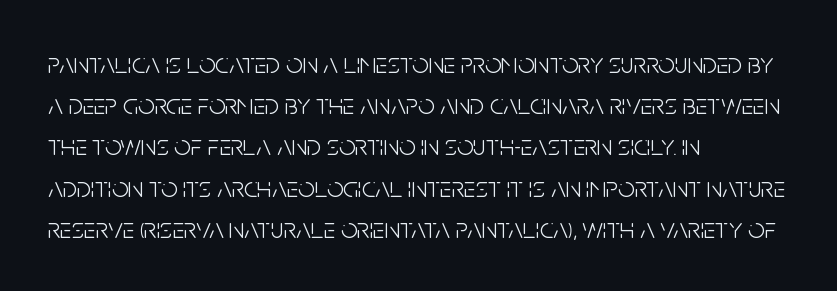
Think standard paragraph weight, or any step lighter than that. In terms of leading, this rendering sits right in the middle. Caption: multi-line text, flush left, ragged right. The string is rendered with underlining switched off. The face used here is rendered with its standard letterfit.
